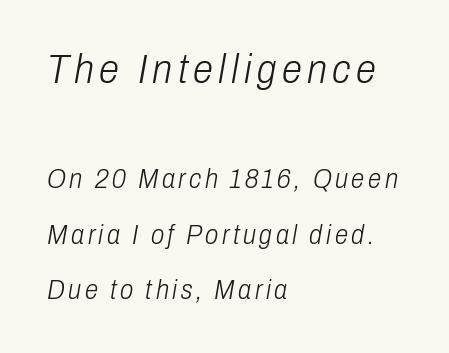
The image shows 41 px light, condensed type, italic (leaning right); set left-aligned, loose line spacing (2.06x), not underlined; the first (top) block is 1.52x larger; low stroke contrast and a medium x-height.
